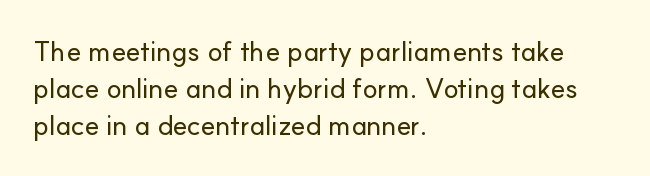
The image shows 28 px sans-serif type, upright; set left-aligned, normal line spacing (1.32x), normal letter spacing, not underlined; low stroke contrast and a small x-height.
